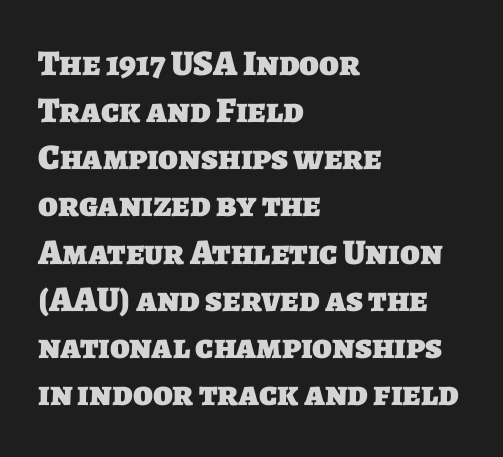
{"serif": "no", "bold": "yes", "weight": "heavy", "width": "normal", "stroke_contrast": "low", "x_height": "large", "monospaced": "no", "underline": "no", "align": "left", "line_spacing": "normal", "line_spacing_ratio": 1.31, "letter_spacing": "normal", "letter_spacing_em": 0.0, "glyph_px": 36}
